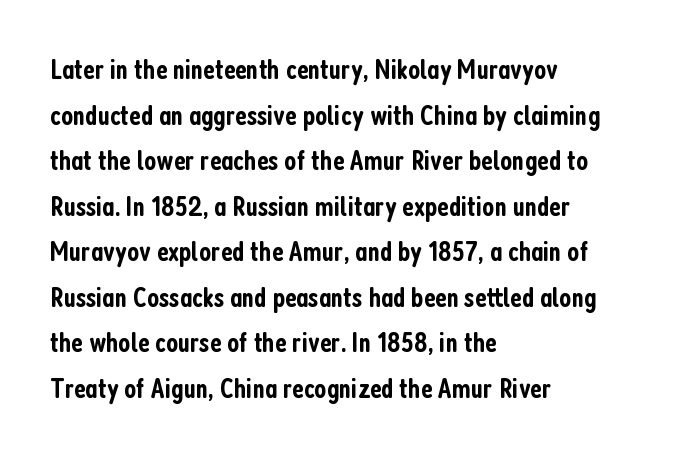
{"serif": "no", "italic": "no", "bold": "semi", "weight": "semibold", "width": "condensed", "stroke_contrast": "low", "x_height": "medium", "monospaced": "no", "underline": "no", "align": "left", "line_spacing": "normal", "line_spacing_ratio": 1.57, "letter_spacing": "normal", "letter_spacing_em": 0.0, "glyph_px": 29}
